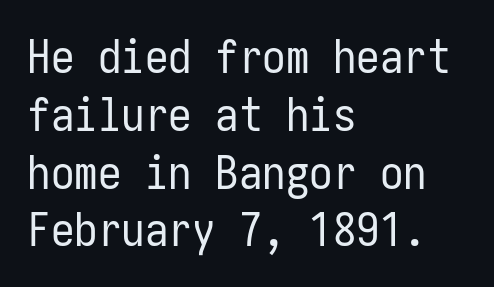
The characters are drawn with everyday or finer stroke widths. The paragraph has a hard left edge and a soft right edge. Posture: straight, roman, zero tilt. Spacing between characters is what you'd get straight out of the box. Each letter's strokes conclude bluntly, with no projecting serifs. Only glyphs here, with clear space below each row.
